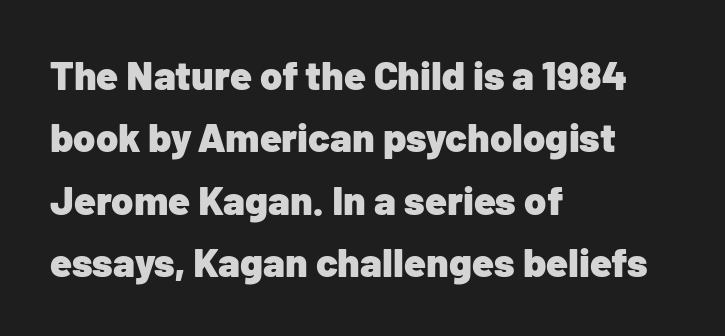
The image shows 40 px heavy sans-serif type, upright; set left-aligned, normal line spacing (1.56x), normal letter spacing, not underlined; low stroke contrast and a medium x-height.
